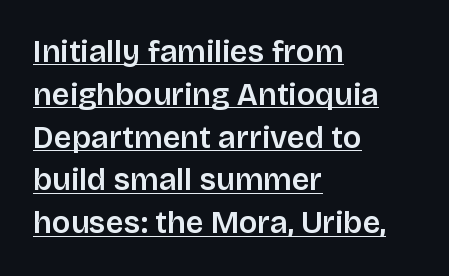
{"serif": "no", "italic": "no", "width": "normal", "stroke_contrast": "low", "x_height": "large", "monospaced": "no", "underline": "yes", "align": "left", "line_spacing": "normal", "line_spacing_ratio": 1.38, "letter_spacing": "normal", "letter_spacing_em": 0.0, "glyph_px": 31}
